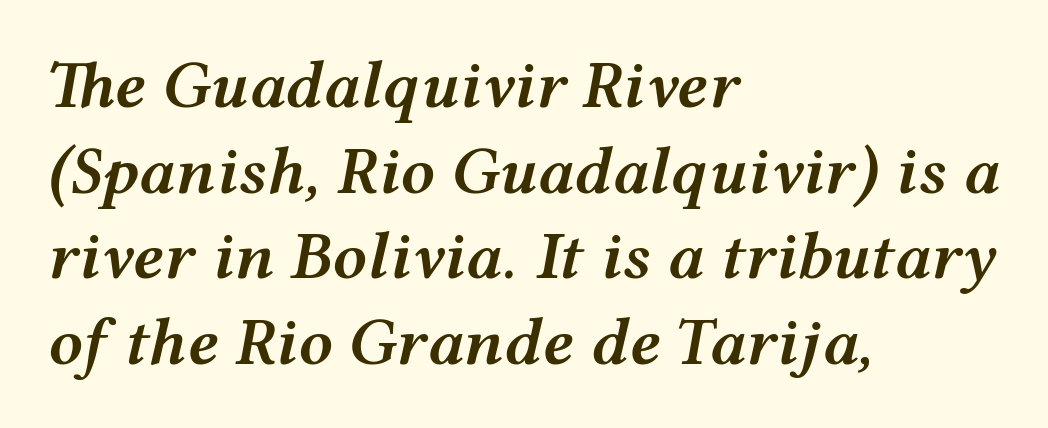
Q: Is the text bold? A: Semi-bold.
Q: Is the text italic (slanted)? A: Yes, it leans right by about 12 degrees.
Q: Is the text underlined? A: No.
Q: How is the paragraph aligned? A: Left-aligned.
Q: Is the spacing between letters normal or unusually wide? A: Normal.
Q: Is the spacing between lines tight, normal or loose? A: Normal.
Q: Width (condensed, normal, or wide)? A: Wide.
Q: Stroke contrast? A: Medium.
Q: x-height? A: Medium.
Q: Monospaced? A: No.
